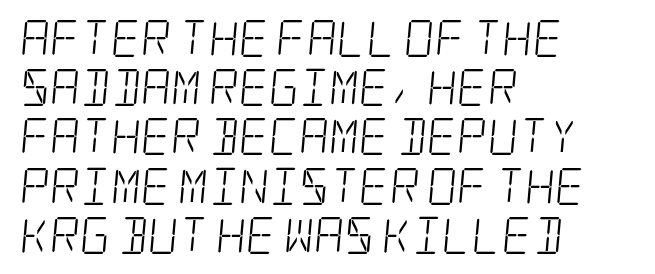
The image shows 37 px light, condensed serif type; set left-aligned, normal line spacing (1.33x), normal letter spacing, not underlined; low stroke contrast and a large x-height.
